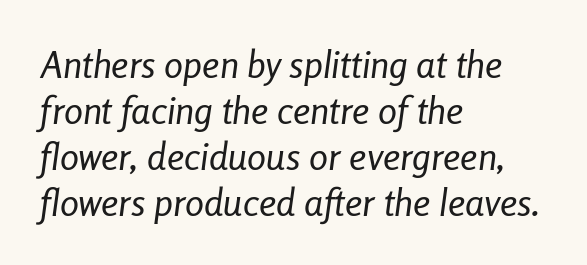
The letterforms sit at book weight or below. Note the varied advance widths — an 'i' is clearly narrower than an 'm'. Compared with ordinary roman type, these characters are visibly tilted. The face used here is rendered with its standard letterfit. A student would call this left alignment; a typographer would say flush left, rag right. The string is rendered with underlining switched off.
